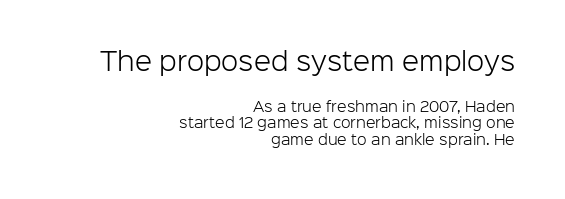
The image shows 25 px text type, upright; set right-aligned, line spacing 1.19x, normal letter spacing, not underlined; the first (top) block is 1.79x larger.
